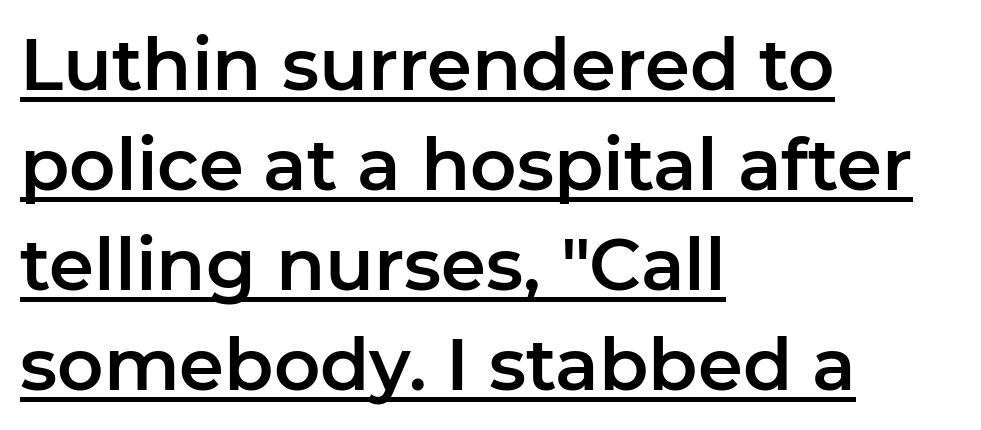
The image shows 72 px sans-serif type, upright; set left-aligned, normal line spacing (1.39x), normal letter spacing, underlined; low stroke contrast and a medium x-height.
